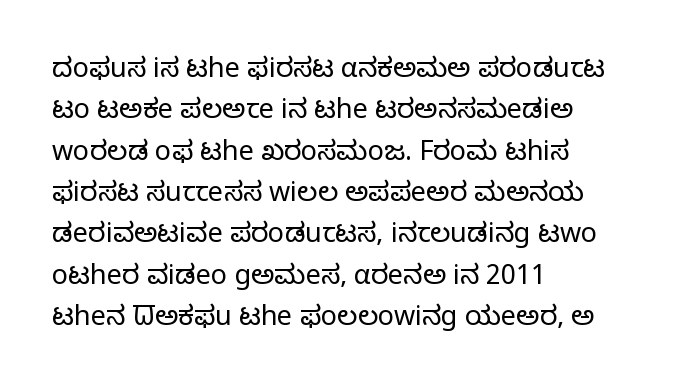
In terms of leading, this rendering sits right in the middle. The lettering stays uniformly vertical, giving the passage a roman look. Decoration check: the copy has no underline. The passage shown is not bold in any degree. How are the letters spaced? Ordinarily, with no added tracking.
